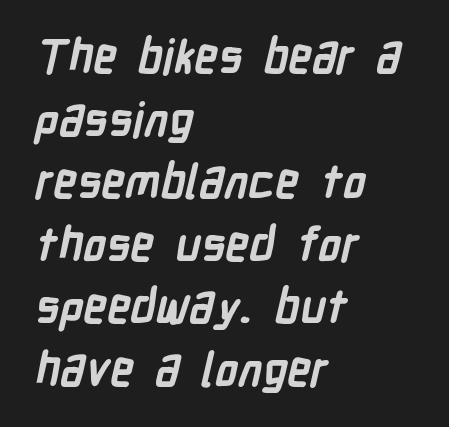
The image shows 47 px semibold, condensed sans-serif type; set left-aligned, normal line spacing (1.33x), normal letter spacing, not underlined; low stroke contrast and a medium x-height.
